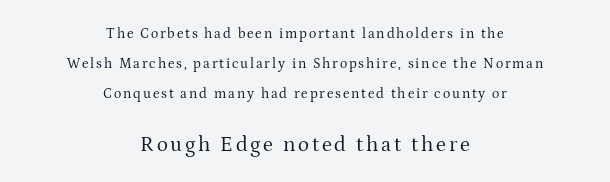
{"italic": "no", "bold": "no", "underline": "no", "align": "center", "line_spacing": "loose", "line_spacing_ratio": 2.14, "larger_block": "second", "size_ratio": 1.5, "glyph_px": 21}
